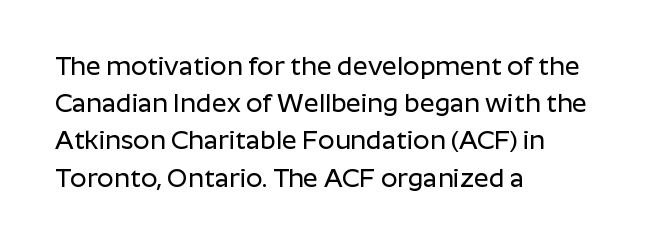
The image shows 26 px text type, upright; set left-aligned, normal line spacing (1.43x), normal letter spacing, not underlined.
